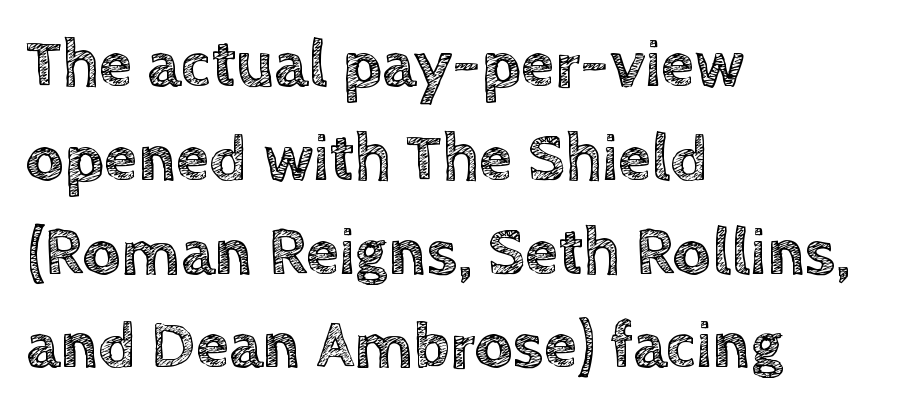
Teacher's note: observe the even left margin — that is flush-left alignment. Interline gaps are of average width in this sample. Decoration check: the copy has no underline. Tracking value appears to be zero — textbook default spacing.
